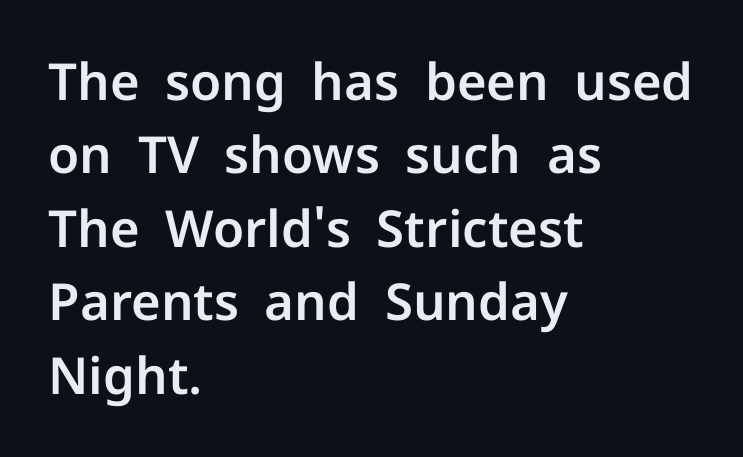
Q: Is the text italic (slanted)? A: No, it is upright.
Q: Is the typeface a serif or a sans-serif typeface? A: Sans-serif.
Q: Is the text underlined? A: No.
Q: How is the paragraph aligned? A: Left-aligned.
Q: Is the spacing between letters normal or unusually wide? A: Normal.
Q: Is the spacing between lines tight, normal or loose? A: Normal.
Q: Width (condensed, normal, or wide)? A: Normal.
Q: Stroke contrast? A: Low.
Q: x-height? A: Medium.
Q: Monospaced? A: No.
